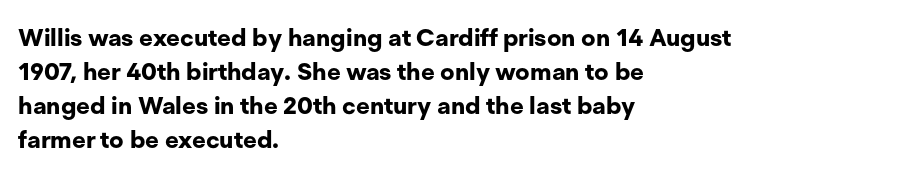
The image shows 24 px bold type, upright; set left-aligned, normal line spacing (1.41x), normal letter spacing, not underlined.
